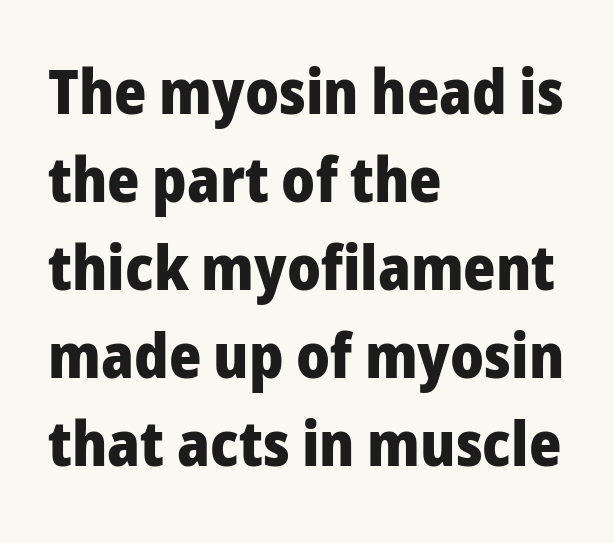
Line starts are locked; line ends wander. You can tell it's not italic because the verticals are truly vertical. Honestly, the letter spacing is just normal — you wouldn't notice it. How would I describe the line gaps? Plain and ordinary.
